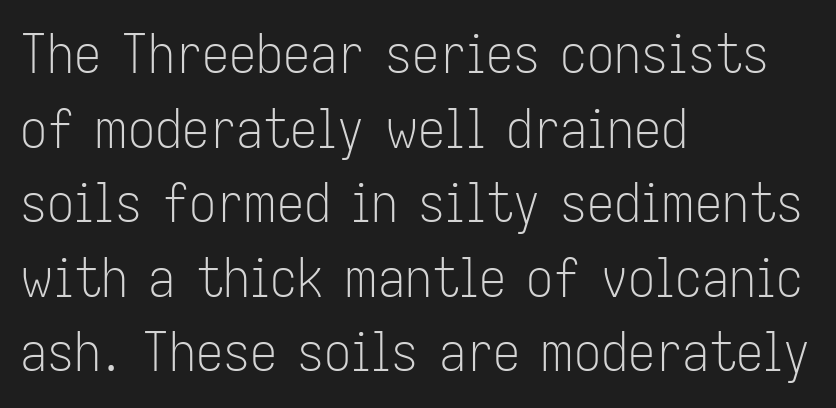
{"serif": "no", "italic": "no", "bold": "no", "weight": "light", "width": "condensed", "stroke_contrast": "low", "x_height": "medium", "monospaced": "no", "underline": "no", "align": "left", "line_spacing": "normal", "line_spacing_ratio": 1.38, "letter_spacing": "normal", "letter_spacing_em": 0.0, "glyph_px": 54}
